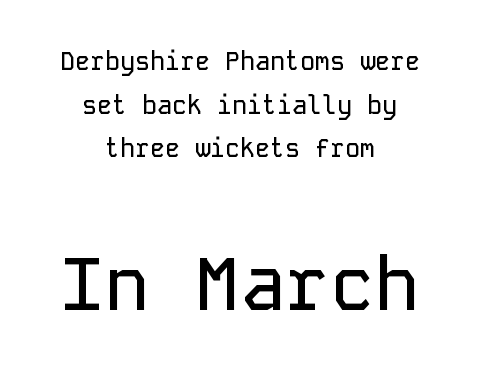
Q: Is the text italic (slanted)? A: No, it is upright.
Q: Is the typeface a serif or a sans-serif typeface? A: Sans-serif.
Q: Is the text underlined? A: No.
Q: How is the paragraph aligned? A: Centered.
Q: Is the spacing between letters normal or unusually wide? A: Normal.
Q: Which block of text is set in a larger size, the first (top) or the second (bottom)? A: The second (bottom) one.
Q: Width (condensed, normal, or wide)? A: Normal.
Q: Stroke contrast? A: Low.
Q: x-height? A: Medium.
Q: Monospaced? A: Yes.
